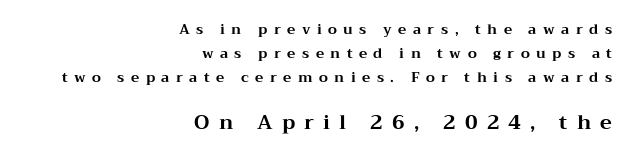
The image shows 20 px bold type, upright; set right-aligned, line spacing 1.72x, unusually wide letter spacing (+0.46 em), not underlined; the second (bottom) block is 1.43x larger.
